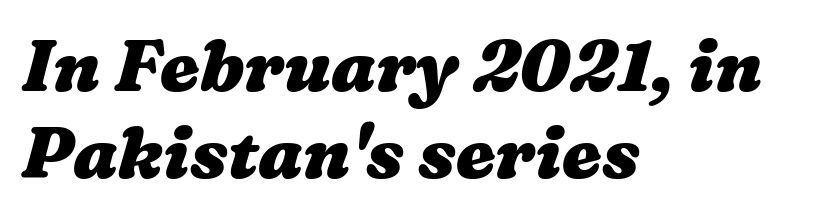
Weight: bold. Tracking value appears to be zero — textbook default spacing. Reading down the block, your eye returns to a fixed left position each line. The foot of each line stays bare and open.
